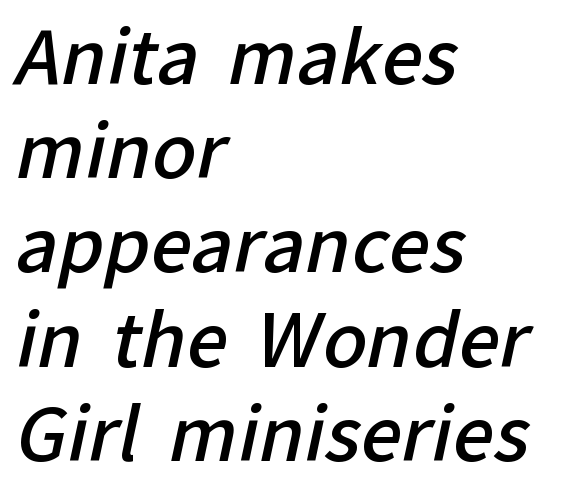
Q: Is the text bold? A: Semi-bold.
Q: Is the typeface a serif or a sans-serif typeface? A: Sans-serif.
Q: Is the text underlined? A: No.
Q: How is the paragraph aligned? A: Left-aligned.
Q: Is the spacing between letters normal or unusually wide? A: Normal.
Q: Is the spacing between lines tight, normal or loose? A: Normal.
Q: Width (condensed, normal, or wide)? A: Normal.
Q: Stroke contrast? A: Low.
Q: x-height? A: Medium.
Q: Monospaced? A: No.
